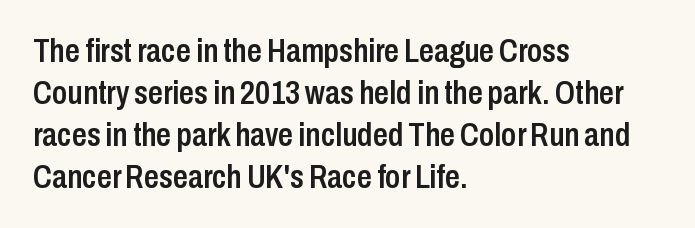
The image shows 33 px semibold, condensed sans-serif type, upright; set left-aligned, normal line spacing (1.27x), normal letter spacing, not underlined; low stroke contrast and a medium x-height.
